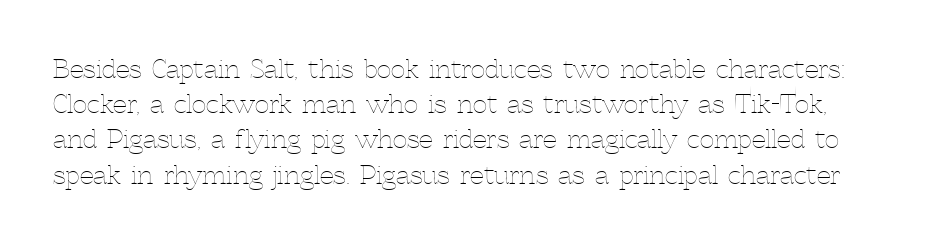
{"italic": "no", "bold": "no", "underline": "no", "line_spacing": "normal", "line_spacing_ratio": 1.41, "letter_spacing": "normal", "letter_spacing_em": 0.0, "glyph_px": 25}
